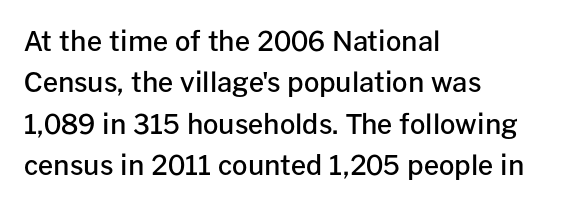
The image shows 27 px text type, upright; set left-aligned, normal line spacing (1.53x), normal letter spacing, not underlined.
